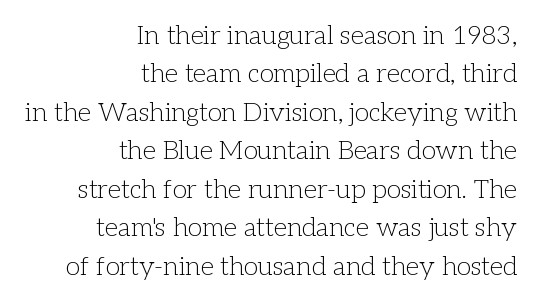
Descenders hang freely into open space. The type is set solid horizontally, with unmodified tracking. Unlike italic type, these characters show no tilt at all. Bold? No — there's no thickening of the strokes.
